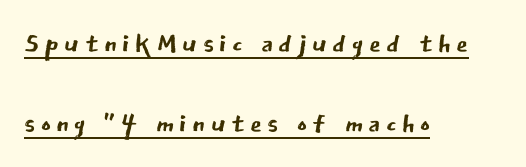
Q: Is the text bold? A: No.
Q: Is the text italic (slanted)? A: No, it is upright.
Q: Is the typeface a serif or a sans-serif typeface? A: Sans-serif.
Q: Is the text underlined? A: Yes.
Q: How is the paragraph aligned? A: Left-aligned.
Q: Is the spacing between lines tight, normal or loose? A: Loose.
Q: Width (condensed, normal, or wide)? A: Normal.
Q: Stroke contrast? A: Low.
Q: x-height? A: Medium.
Q: Monospaced? A: No.
